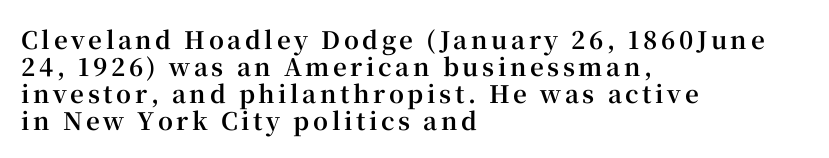
{"italic": "no", "bold": "yes", "underline": "no", "align": "left", "line_spacing": "tight", "line_spacing_ratio": 1.12, "glyph_px": 24}
